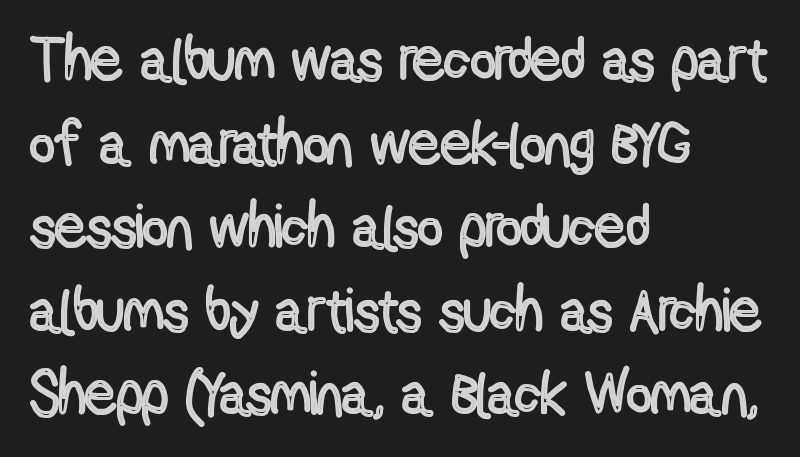
The space beneath each line is pristine and unruled. Ordinary non-slanted type is in use. The rendering uses natural spacing where letterforms have individual widths. The lines are quadded left. Spacing between characters is what you'd get straight out of the box.
